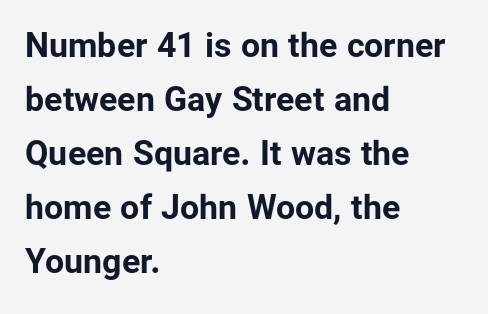
The image shows 34 px bold sans-serif type, upright; set left-aligned, normal line spacing (1.59x), normal letter spacing, not underlined; low stroke contrast and a medium x-height.
